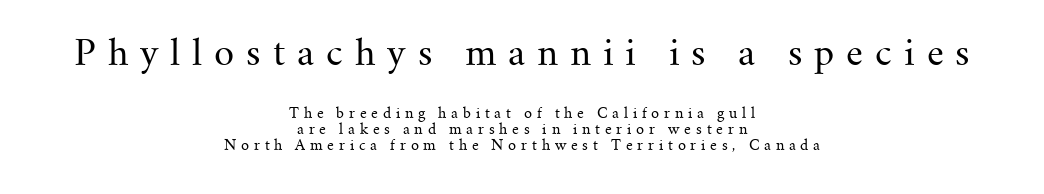
Heft: none added — not bold. Is this a sans? No — the strokes have serifs. Alignment: centered. This sample trades vertical openness for compactness between lines.
